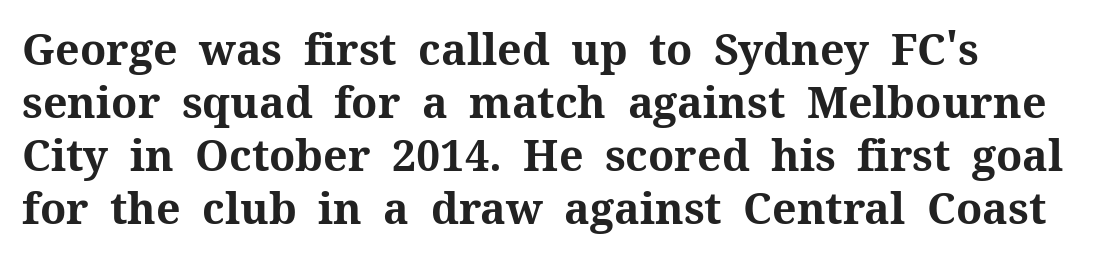
The words here are not underlined. I'd describe the lettering as bold — thick and assertive. Caption: standard tracking, unaltered. In terms of posture, this sample is upright.
